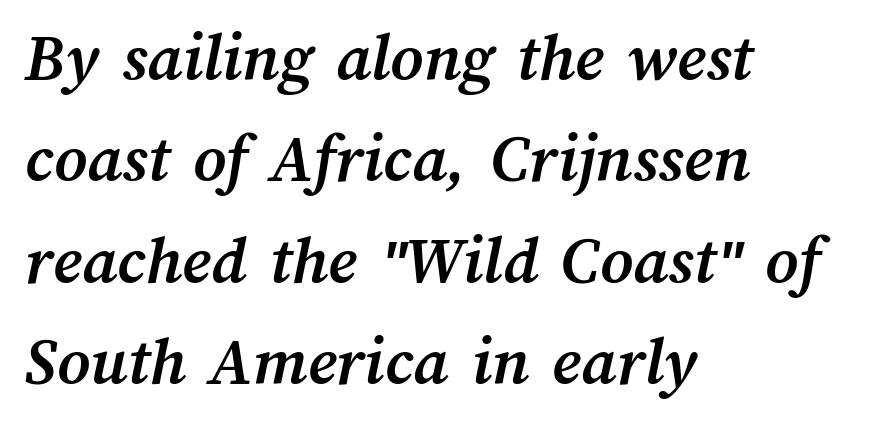
The image shows 70 px semibold type; set left-aligned, normal line spacing (1.45x), normal letter spacing, not underlined; medium stroke contrast and a medium x-height.
